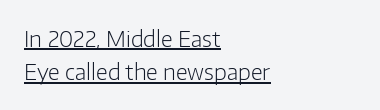
{"italic": "no", "bold": "no", "underline": "yes", "align": "left", "line_spacing": "normal", "line_spacing_ratio": 1.51, "letter_spacing": "normal", "letter_spacing_em": 0.0, "glyph_px": 22}
